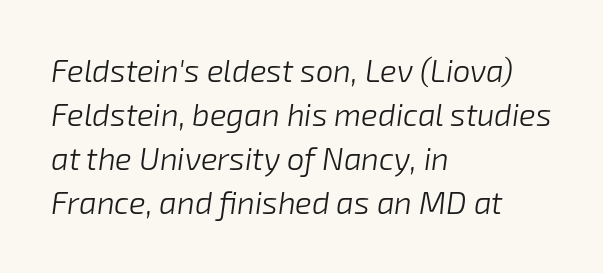
The image shows 31 px light type, italic (leaning right); set left-aligned, normal line spacing (1.42x), normal letter spacing, not underlined; low stroke contrast and a medium x-height.
